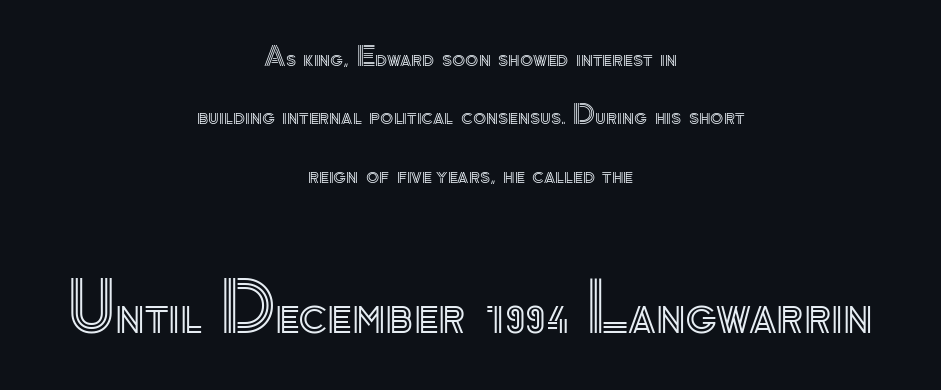
Every character sits straight up, as roman type does. Note the varied advance widths — an 'i' is clearly narrower than an 'm'. Line spacing here is loose. The type is set solid horizontally, with unmodified tracking. Reading down the block, each line starts at a different indent, mirrored at its end. Quick note: underline off.
